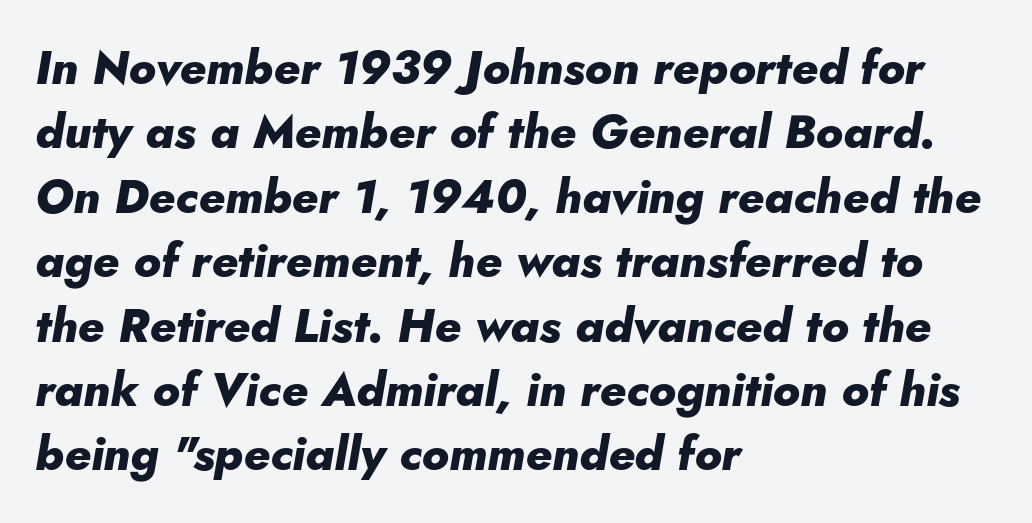
{"italic": "yes", "lean": "right", "slant_degrees": 10, "bold": "yes", "weight": "heavy", "width": "normal", "stroke_contrast": "low", "x_height": "small", "monospaced": "no", "underline": "no", "align": "left", "line_spacing": "normal", "line_spacing_ratio": 1.37, "letter_spacing": "normal", "letter_spacing_em": 0.0, "glyph_px": 47}
